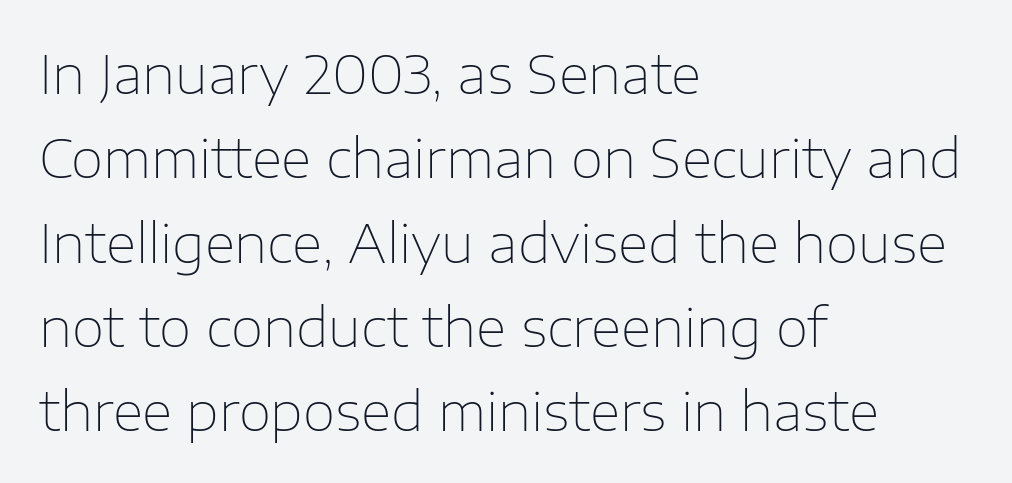
{"serif": "no", "italic": "no", "bold": "no", "weight": "thin", "width": "normal", "stroke_contrast": "low", "x_height": "medium", "monospaced": "no", "underline": "no", "align": "left", "line_spacing": "normal", "line_spacing_ratio": 1.59, "letter_spacing": "normal", "letter_spacing_em": 0.0, "glyph_px": 53}
